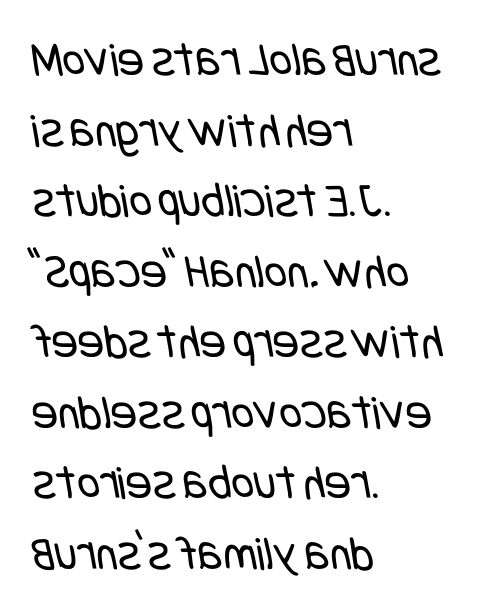
Q: Is the text bold? A: No.
Q: Is the typeface a serif or a sans-serif typeface? A: Sans-serif.
Q: Is the text underlined? A: No.
Q: How is the paragraph aligned? A: Left-aligned.
Q: Is the spacing between letters normal or unusually wide? A: Normal.
Q: Is the spacing between lines tight, normal or loose? A: Normal.
Q: Width (condensed, normal, or wide)? A: Condensed.
Q: Stroke contrast? A: Low.
Q: x-height? A: Large.
